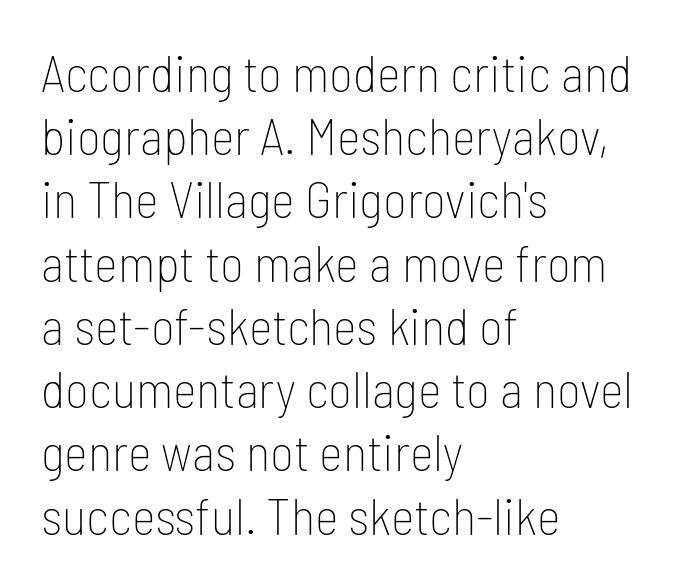
Q: Is the text bold? A: No.
Q: Is the text italic (slanted)? A: No, it is upright.
Q: Is the typeface a serif or a sans-serif typeface? A: Sans-serif.
Q: Is the text underlined? A: No.
Q: How is the paragraph aligned? A: Left-aligned.
Q: Is the spacing between letters normal or unusually wide? A: Normal.
Q: Width (condensed, normal, or wide)? A: Condensed.
Q: Stroke contrast? A: Low.
Q: x-height? A: Medium.
Q: Monospaced? A: No.
